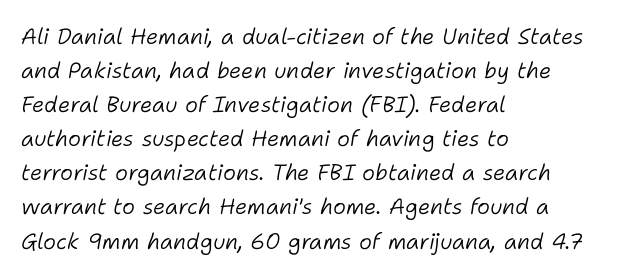
{"italic": "yes", "lean": "right", "slant_degrees": 11, "bold": "no", "underline": "no", "align": "left", "line_spacing": "normal", "line_spacing_ratio": 1.55, "letter_spacing": "normal", "letter_spacing_em": 0.0, "glyph_px": 22}
